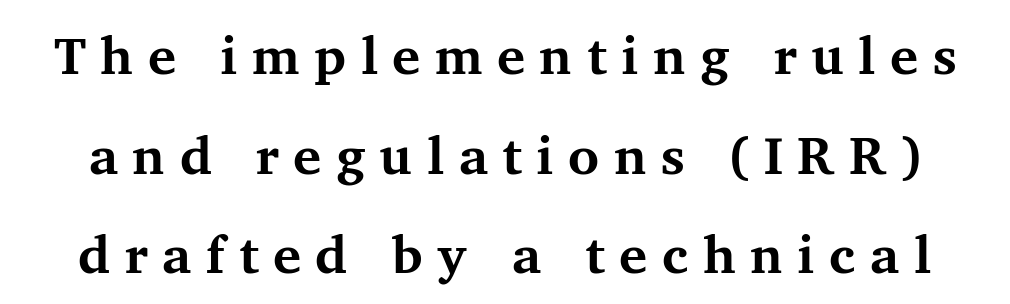
{"serif": "yes", "italic": "no", "bold": "yes", "weight": "bold", "width": "normal", "stroke_contrast": "medium", "x_height": "medium", "monospaced": "no", "underline": "no", "line_spacing_ratio": 1.88, "letter_spacing": "wide", "letter_spacing_em": 0.27, "glyph_px": 53}
